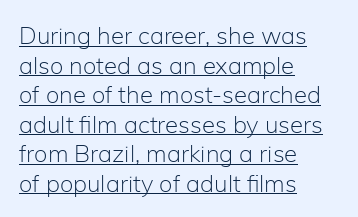
{"italic": "no", "bold": "no", "underline": "yes", "align": "left", "line_spacing_ratio": 1.23, "letter_spacing": "normal", "letter_spacing_em": 0.0, "glyph_px": 24}
